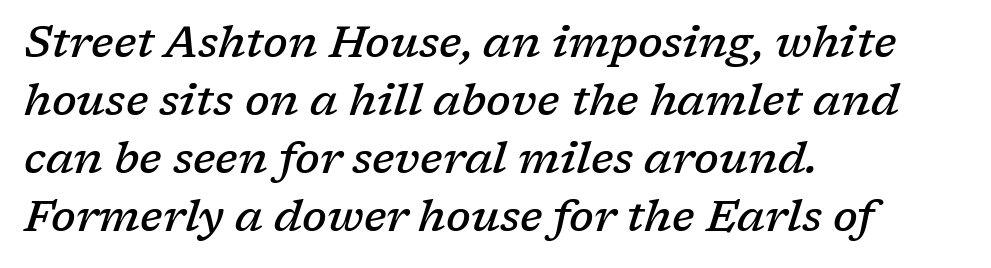
The image shows 44 px semibold serif type, italic (leaning right); set left-aligned, normal line spacing (1.32x), normal letter spacing, not underlined; low stroke contrast and a medium x-height.
